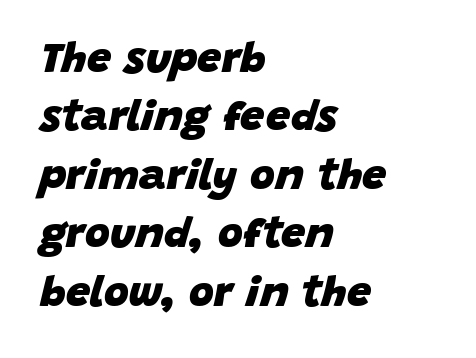
Q: Is the text bold? A: Yes.
Q: Is the text italic (slanted)? A: Yes, it leans right by about 15 degrees.
Q: Is the text underlined? A: No.
Q: How is the paragraph aligned? A: Left-aligned.
Q: Is the spacing between letters normal or unusually wide? A: Normal.
Q: Is the spacing between lines tight, normal or loose? A: Normal.
Q: Width (condensed, normal, or wide)? A: Normal.
Q: Stroke contrast? A: Low.
Q: x-height? A: Large.
Q: Monospaced? A: No.
